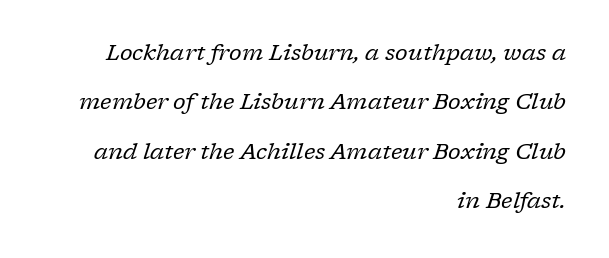
Q: Is the text bold? A: No.
Q: Is the text italic (slanted)? A: Yes, it leans right by about 17 degrees.
Q: Is the text underlined? A: No.
Q: How is the paragraph aligned? A: Right-aligned.
Q: Is the spacing between letters normal or unusually wide? A: Normal.
Q: Is the spacing between lines tight, normal or loose? A: Loose.
